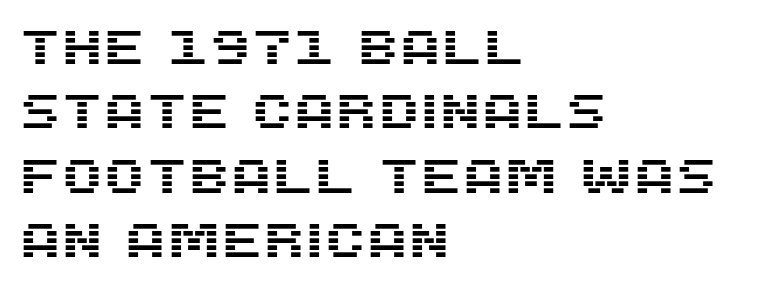
{"serif": "no", "italic": "no", "width": "normal", "stroke_contrast": "medium", "x_height": "large", "monospaced": "no", "underline": "no", "align": "left", "line_spacing": "normal", "line_spacing_ratio": 1.34, "letter_spacing": "normal", "letter_spacing_em": 0.0, "glyph_px": 48}
